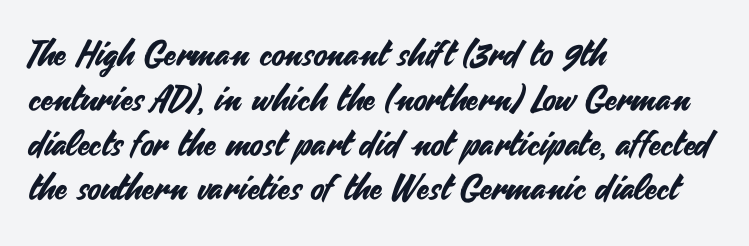
Note the varied advance widths — an 'i' is clearly narrower than an 'm'. Caption: multi-line text, flush left, ragged right. Typographically, this falls in the sans-serif category. The horizontal fit of the characters is conventional and even.
